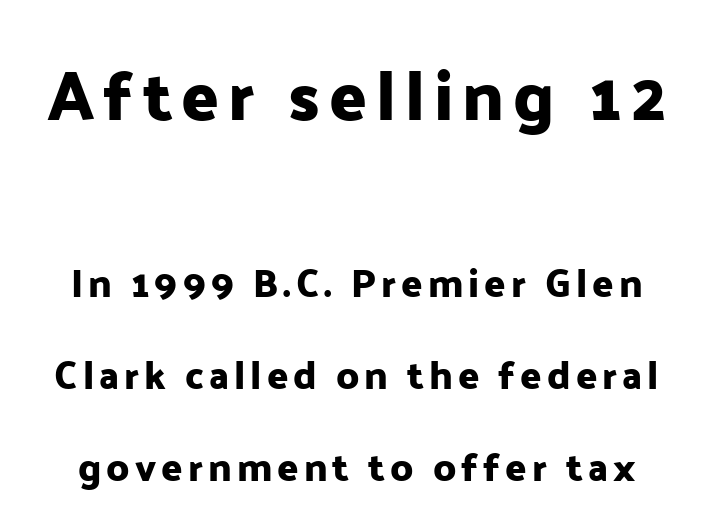
{"serif": "no", "italic": "no", "width": "normal", "stroke_contrast": "low", "x_height": "medium", "monospaced": "no", "underline": "no", "line_spacing": "loose", "line_spacing_ratio": 2.35, "larger_block": "first", "size_ratio": 1.77, "glyph_px": 69}
